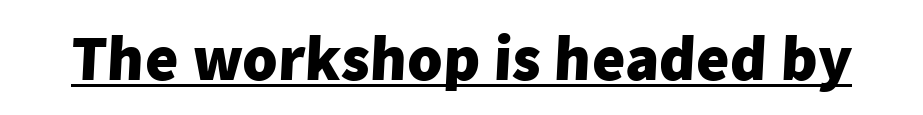
{"serif": "no", "bold": "yes", "weight": "heavy", "width": "normal", "stroke_contrast": "low", "x_height": "medium", "monospaced": "no", "underline": "yes", "letter_spacing": "normal", "letter_spacing_em": 0.0, "glyph_px": 64}
